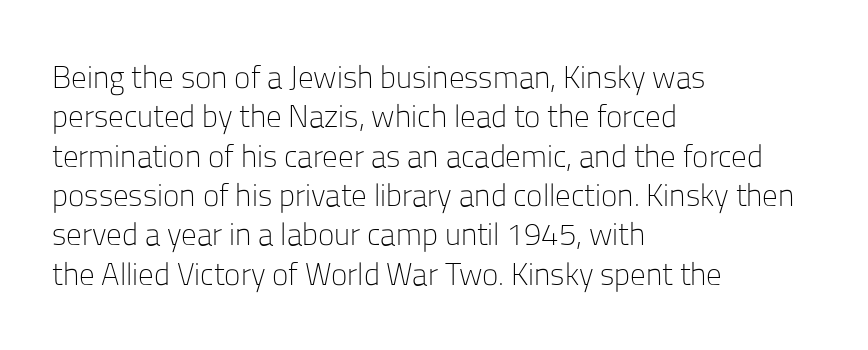
The image shows 31 px light sans-serif type, upright; set left-aligned, normal line spacing (1.27x), normal letter spacing, not underlined; low stroke contrast and a medium x-height.
